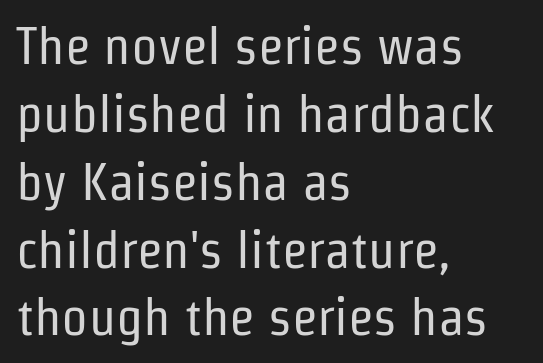
{"serif": "no", "italic": "no", "bold": "no", "weight": "regular", "width": "condensed", "stroke_contrast": "low", "x_height": "medium", "monospaced": "no", "underline": "no", "align": "left", "line_spacing": "normal", "line_spacing_ratio": 1.28, "letter_spacing": "normal", "letter_spacing_em": 0.0, "glyph_px": 53}
